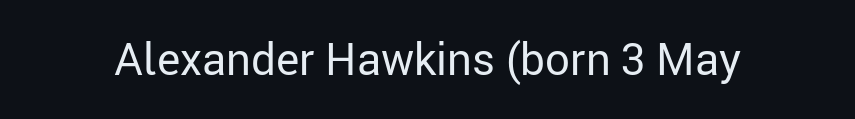
A roman cut, with each character standing at attention. Spacing between characters is what you'd get straight out of the box. A typesetter would call this proportional, since set widths differ per character. Check where the strokes stop: nothing finishes them off — pure sans.
